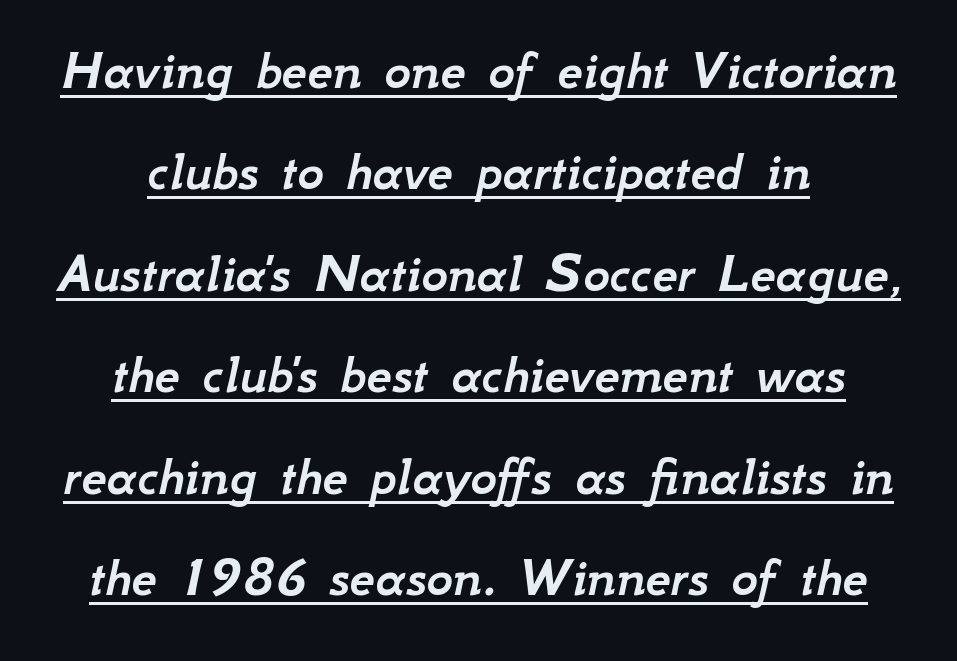
{"italic": "yes", "lean": "right", "slant_degrees": 12, "width": "normal", "stroke_contrast": "low", "x_height": "small", "monospaced": "no", "underline": "yes", "line_spacing_ratio": 1.78, "letter_spacing": "normal", "letter_spacing_em": 0.0, "glyph_px": 57}
